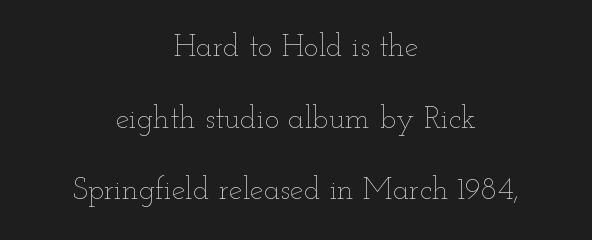
{"italic": "no", "bold": "no", "weight": "thin", "width": "wide", "stroke_contrast": "low", "x_height": "small", "monospaced": "no", "underline": "no", "align": "center", "line_spacing": "loose", "line_spacing_ratio": 2.31, "letter_spacing": "normal", "letter_spacing_em": 0.0, "glyph_px": 31}
